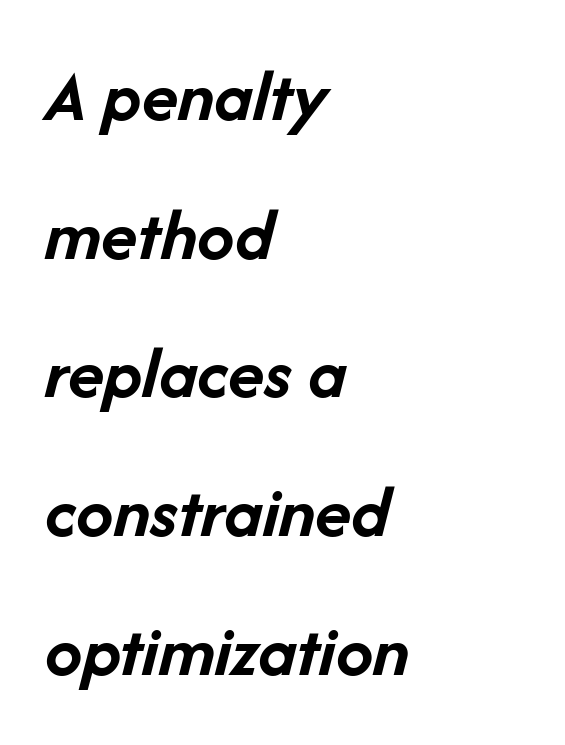
Tall strokes in this sample are angled rather than plumb. No word sits above an underline. Look at the stroke-to-counter ratio: heavy, a bold. Compared with typical body copy, the letter spacing here is the same. Leftover space on each line is placed entirely after the last word.
